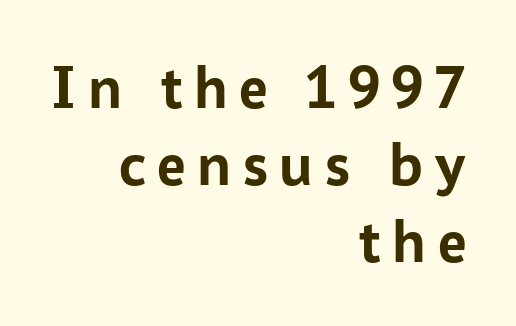
Q: Is the text bold? A: Yes.
Q: Is the text italic (slanted)? A: No, it is upright.
Q: Is the typeface a serif or a sans-serif typeface? A: Sans-serif.
Q: Is the text underlined? A: No.
Q: How is the paragraph aligned? A: Right-aligned.
Q: Width (condensed, normal, or wide)? A: Normal.
Q: Stroke contrast? A: Low.
Q: x-height? A: Medium.
Q: Monospaced? A: No.
